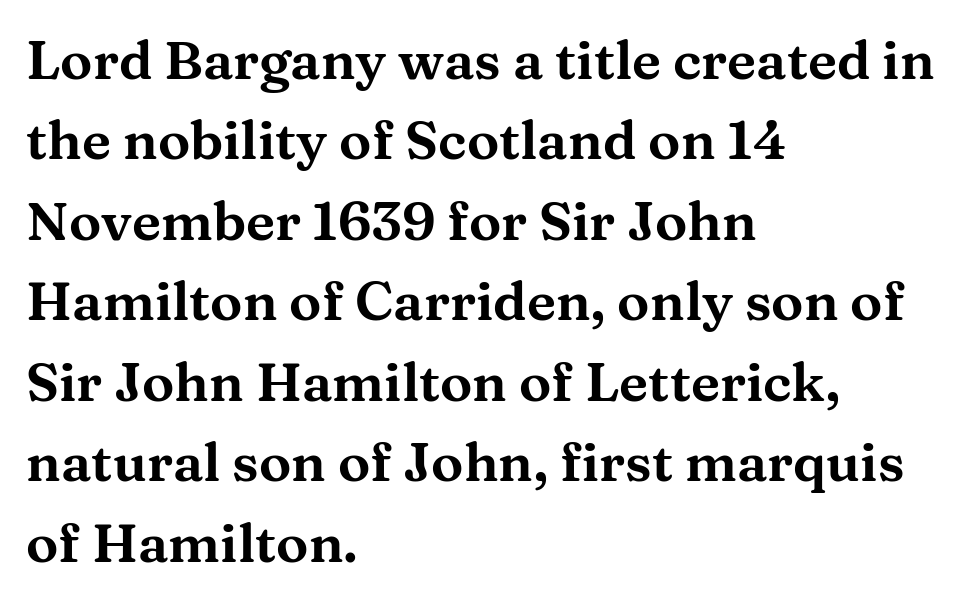
{"serif": "yes", "italic": "no", "width": "wide", "stroke_contrast": "medium", "x_height": "medium", "monospaced": "no", "underline": "no", "align": "left", "line_spacing": "normal", "line_spacing_ratio": 1.49, "letter_spacing": "normal", "letter_spacing_em": 0.0, "glyph_px": 54}
